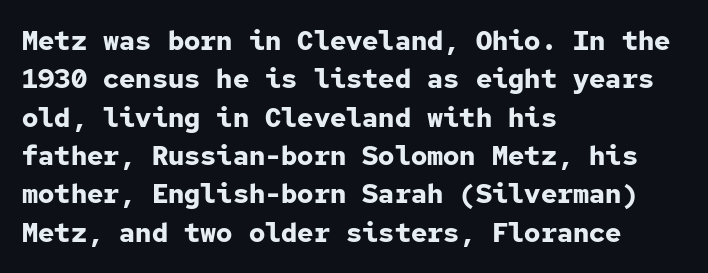
The image shows 27 px bold type, upright; set left-aligned, normal line spacing (1.42x), normal letter spacing, not underlined.
